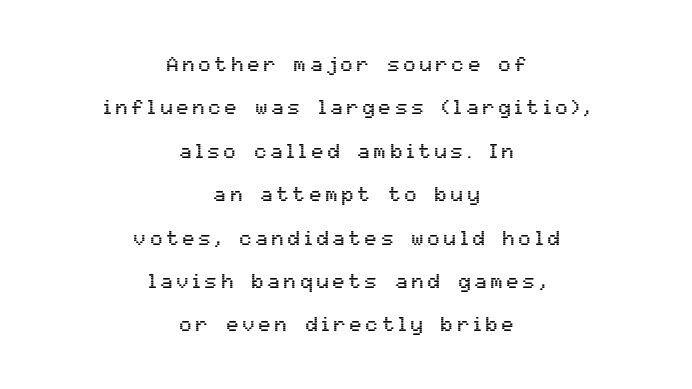
The image shows 20 px text type, upright; set centered, loose line spacing (2.17x), unusually wide letter spacing (+0.21 em), not underlined.
